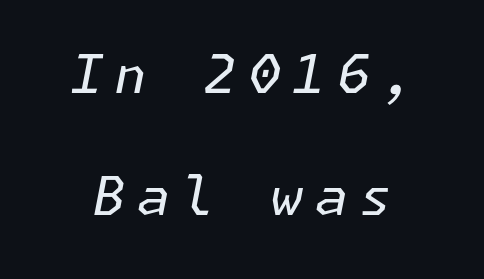
{"italic": "yes", "lean": "right", "slant_degrees": 11, "bold": "no", "weight": "regular", "width": "normal", "stroke_contrast": "low", "x_height": "medium", "underline": "no", "line_spacing": "loose", "line_spacing_ratio": 2.31, "letter_spacing": "wide", "letter_spacing_em": 0.22, "glyph_px": 53}
